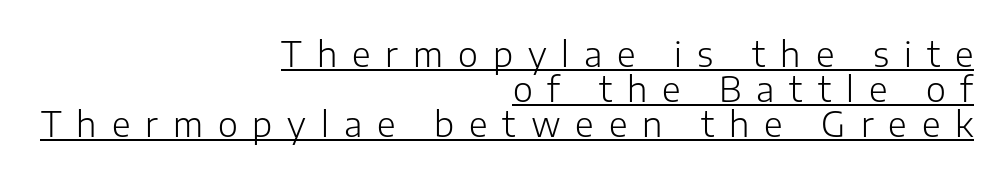
{"serif": "no", "italic": "no", "bold": "no", "weight": "light", "width": "normal", "stroke_contrast": "low", "x_height": "medium", "monospaced": "no", "underline": "yes", "align": "right", "line_spacing": "tight", "line_spacing_ratio": 1.03, "letter_spacing": "wide", "letter_spacing_em": 0.44, "glyph_px": 34}
